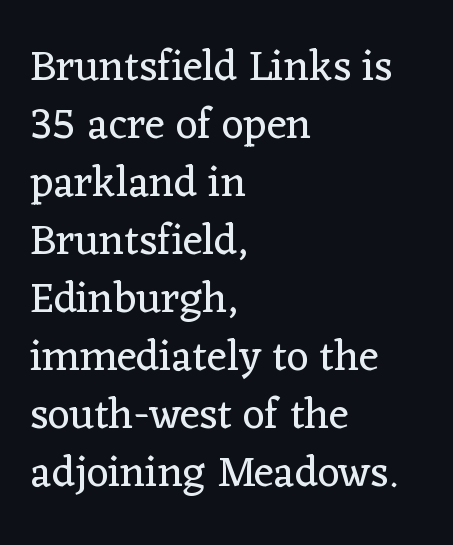
Q: Is the text bold? A: No.
Q: Is the text italic (slanted)? A: No, it is upright.
Q: Is the typeface a serif or a sans-serif typeface? A: Serif.
Q: Is the text underlined? A: No.
Q: How is the paragraph aligned? A: Left-aligned.
Q: Is the spacing between letters normal or unusually wide? A: Normal.
Q: Is the spacing between lines tight, normal or loose? A: Normal.
Q: Width (condensed, normal, or wide)? A: Normal.
Q: Stroke contrast? A: Low.
Q: x-height? A: Medium.
Q: Monospaced? A: No.
